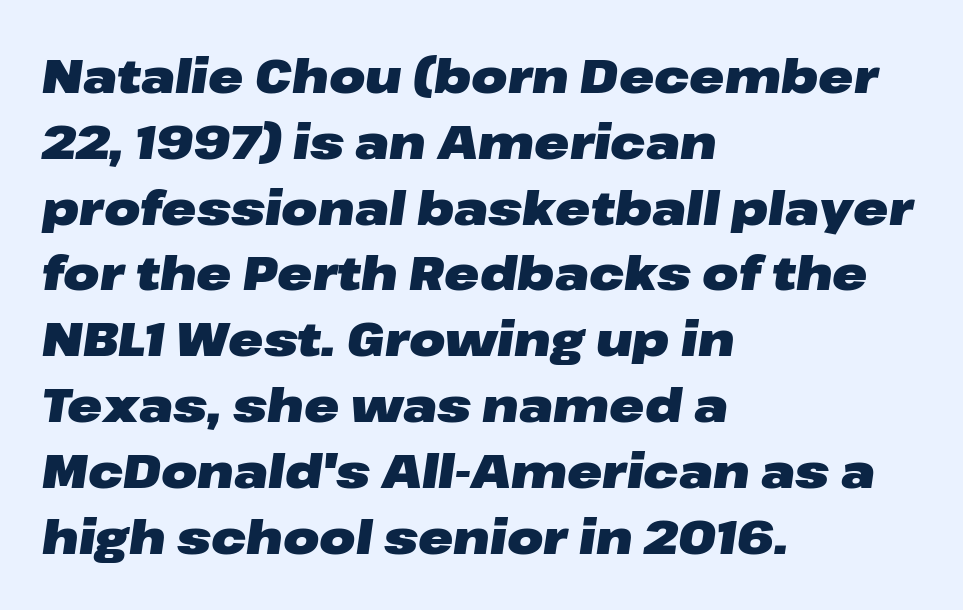
Q: Is the text bold? A: Yes.
Q: Is the text italic (slanted)? A: Yes, it leans right by about 8 degrees.
Q: Is the text underlined? A: No.
Q: How is the paragraph aligned? A: Left-aligned.
Q: Is the spacing between letters normal or unusually wide? A: Normal.
Q: Is the spacing between lines tight, normal or loose? A: Normal.
Q: Width (condensed, normal, or wide)? A: Wide.
Q: Stroke contrast? A: Low.
Q: x-height? A: Medium.
Q: Monospaced? A: No.
